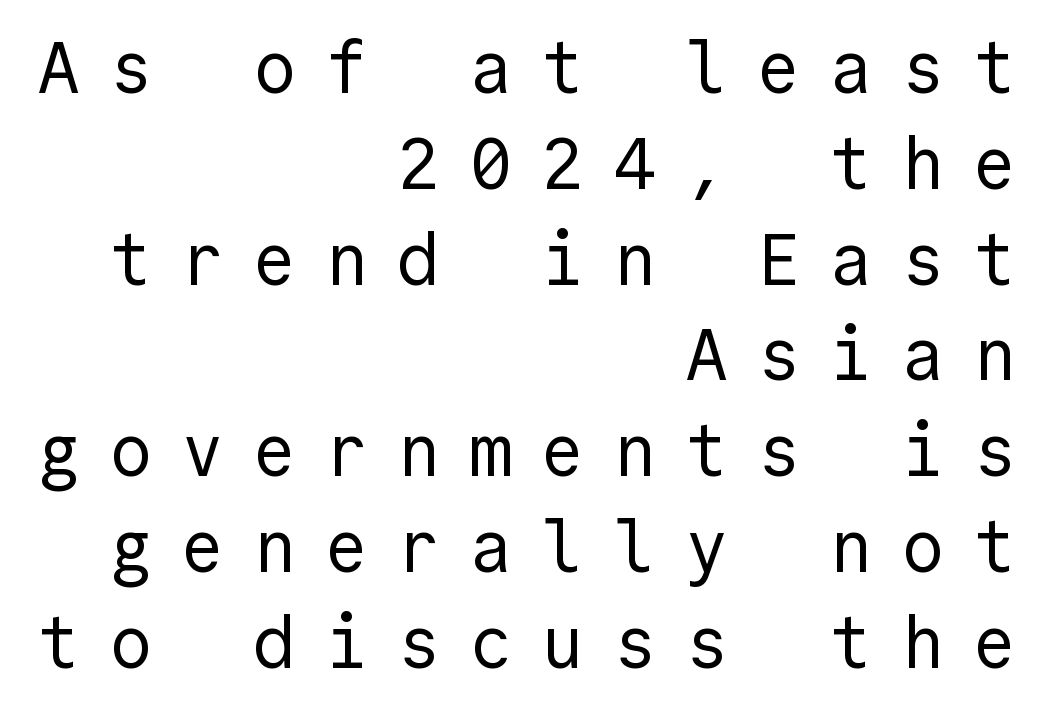
Q: Is the text bold? A: No.
Q: Is the text italic (slanted)? A: No, it is upright.
Q: Is the typeface a serif or a sans-serif typeface? A: Sans-serif.
Q: Is the text underlined? A: No.
Q: How is the paragraph aligned? A: Right-aligned.
Q: Is the spacing between letters normal or unusually wide? A: Unusually wide.
Q: Is the spacing between lines tight, normal or loose? A: Normal.
Q: Width (condensed, normal, or wide)? A: Normal.
Q: x-height? A: Medium.
